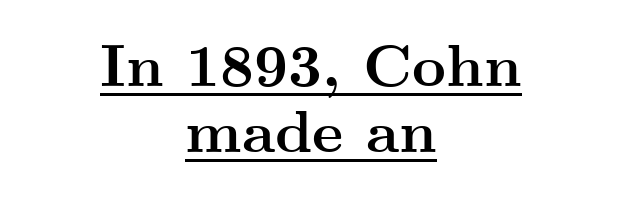
{"serif": "yes", "italic": "no", "bold": "yes", "weight": "semibold", "width": "wide", "stroke_contrast": "medium", "x_height": "small", "monospaced": "no", "underline": "yes", "align": "center", "line_spacing": "tight", "line_spacing_ratio": 1.12, "letter_spacing": "normal", "letter_spacing_em": 0.0, "glyph_px": 59}
